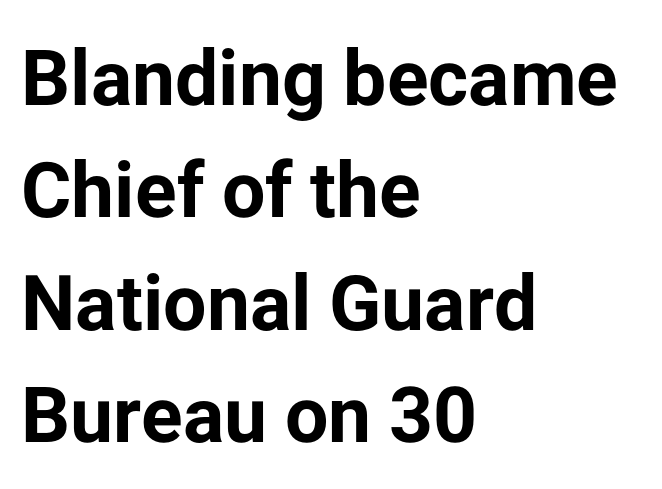
Q: Is the text bold? A: Yes.
Q: Is the text italic (slanted)? A: No, it is upright.
Q: Is the typeface a serif or a sans-serif typeface? A: Sans-serif.
Q: Is the text underlined? A: No.
Q: How is the paragraph aligned? A: Left-aligned.
Q: Is the spacing between letters normal or unusually wide? A: Normal.
Q: Is the spacing between lines tight, normal or loose? A: Normal.
Q: Width (condensed, normal, or wide)? A: Normal.
Q: Stroke contrast? A: Low.
Q: x-height? A: Medium.
Q: Monospaced? A: No.
